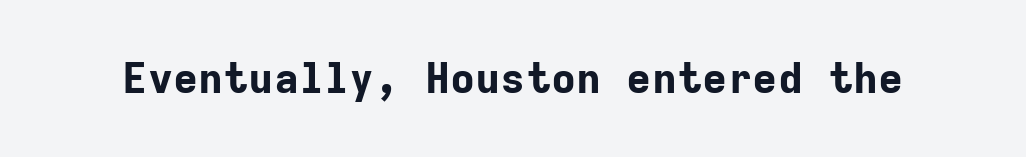
Q: Is the text bold? A: Yes.
Q: Is the text italic (slanted)? A: No, it is upright.
Q: Is the typeface a serif or a sans-serif typeface? A: Sans-serif.
Q: Is the text underlined? A: No.
Q: Is the spacing between letters normal or unusually wide? A: Normal.
Q: Width (condensed, normal, or wide)? A: Normal.
Q: Stroke contrast? A: Low.
Q: x-height? A: Medium.
Q: Monospaced? A: Yes.
